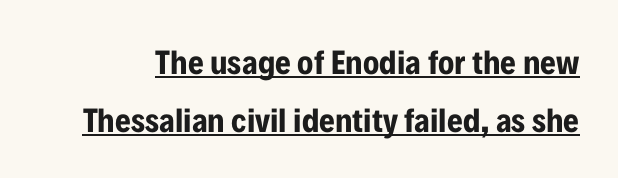
The letters are bold, with thick, heavy strokes. The space between consecutive lines is moderate. Is there an underline? Yes — a line sits under the letters. In terms of letterform style, serifs are entirely absent. Designer's note — italics off, roman on.
